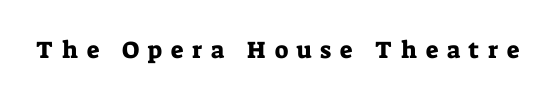
Q: Is the text italic (slanted)? A: No, it is upright.
Q: Is the text underlined? A: No.
Q: Is the spacing between letters normal or unusually wide? A: Unusually wide.
